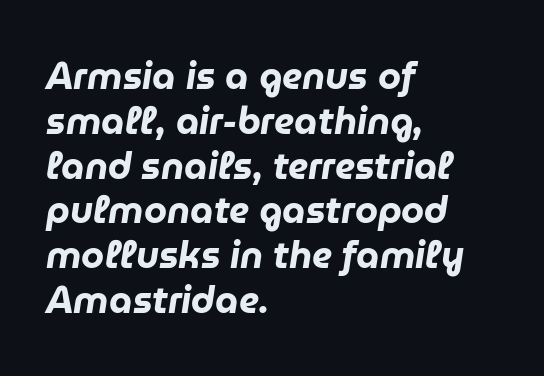
Q: Is the text bold? A: Yes.
Q: Is the text italic (slanted)? A: Yes, it leans right by about 9 degrees.
Q: Is the text underlined? A: No.
Q: How is the paragraph aligned? A: Left-aligned.
Q: Is the spacing between letters normal or unusually wide? A: Normal.
Q: Width (condensed, normal, or wide)? A: Normal.
Q: Stroke contrast? A: Low.
Q: x-height? A: Medium.
Q: Monospaced? A: No.
